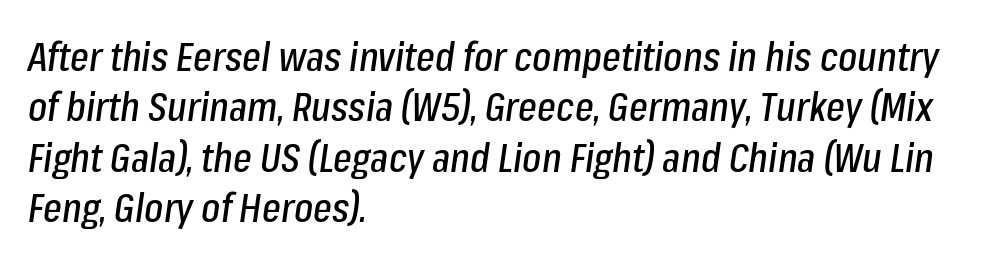
Q: Is the text italic (slanted)? A: Yes, it leans right by about 8 degrees.
Q: Is the text underlined? A: No.
Q: How is the paragraph aligned? A: Left-aligned.
Q: Is the spacing between letters normal or unusually wide? A: Normal.
Q: Is the spacing between lines tight, normal or loose? A: Normal.
Q: Width (condensed, normal, or wide)? A: Condensed.
Q: Stroke contrast? A: Low.
Q: x-height? A: Medium.
Q: Monospaced? A: No.
